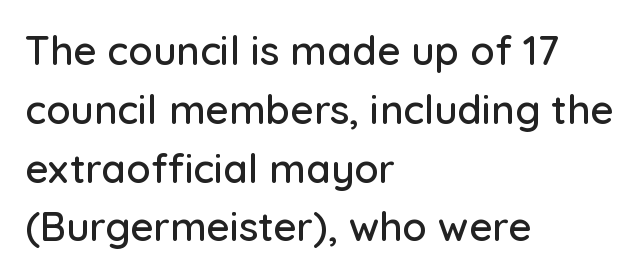
{"serif": "no", "italic": "no", "width": "normal", "stroke_contrast": "low", "x_height": "medium", "monospaced": "no", "underline": "no", "align": "left", "line_spacing": "normal", "line_spacing_ratio": 1.47, "letter_spacing": "normal", "letter_spacing_em": 0.0, "glyph_px": 40}
